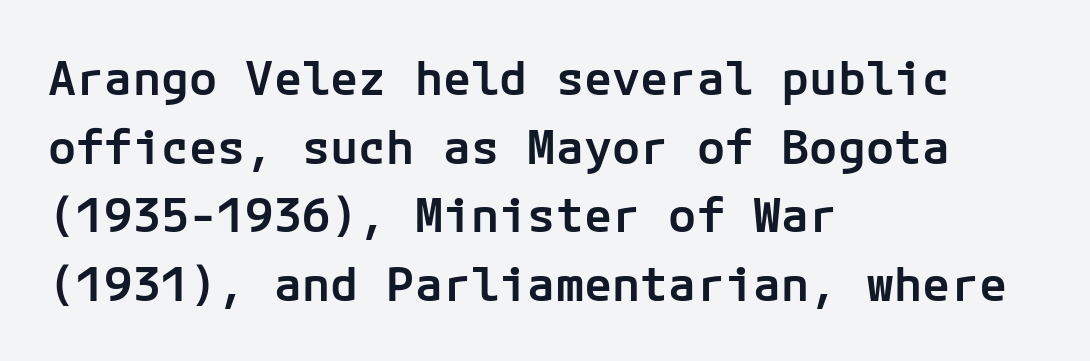
Q: Is the text bold? A: Semi-bold.
Q: Is the text italic (slanted)? A: No, it is upright.
Q: Is the typeface a serif or a sans-serif typeface? A: Sans-serif.
Q: Is the text underlined? A: No.
Q: How is the paragraph aligned? A: Left-aligned.
Q: Is the spacing between letters normal or unusually wide? A: Normal.
Q: Is the spacing between lines tight, normal or loose? A: Normal.
Q: Width (condensed, normal, or wide)? A: Normal.
Q: Stroke contrast? A: Low.
Q: x-height? A: Medium.
